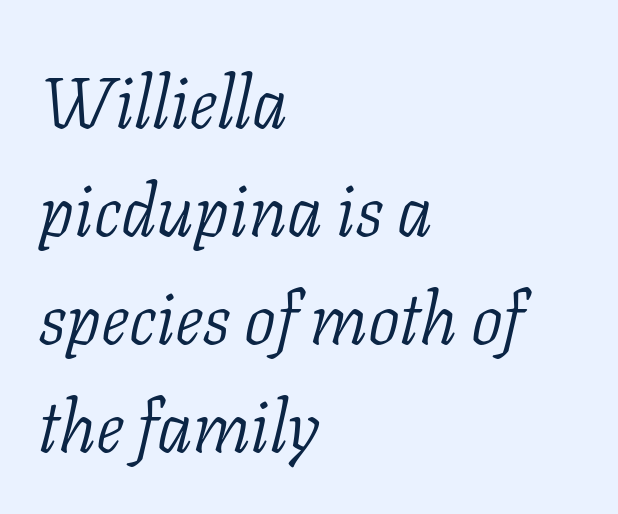
Q: Is the text bold? A: No.
Q: Is the text italic (slanted)? A: Yes, it leans right by about 11 degrees.
Q: Is the typeface a serif or a sans-serif typeface? A: Serif.
Q: Is the text underlined? A: No.
Q: How is the paragraph aligned? A: Left-aligned.
Q: Is the spacing between letters normal or unusually wide? A: Normal.
Q: Is the spacing between lines tight, normal or loose? A: Normal.
Q: Width (condensed, normal, or wide)? A: Normal.
Q: Stroke contrast? A: Low.
Q: x-height? A: Medium.
Q: Monospaced? A: No.
